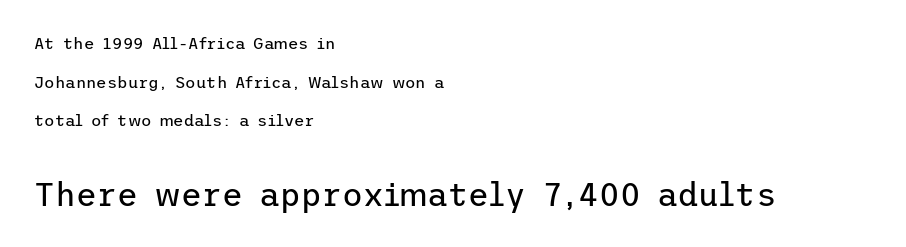
The letters look calm and open, with moderate or lighter stems. Are there feet on the stems? There aren't — it's a sans. Horizontal alignment here is leftward, the default for most running prose. Does the bottom block carry the larger type? Yes, it does. Quick note: not italic, upright.
